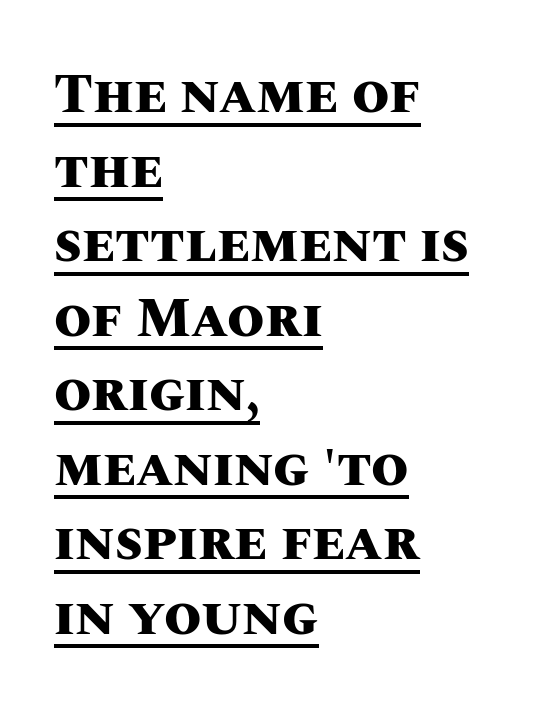
A typesetter would call this leading conventional body-copy spacing. The face used here is rendered with its standard letterfit. Is this a fixed-width face? No — the glyphs have proportional, varying widths. These words are printed bold, with thick strokes throughout. These characters rest on top of a visible drawn line. Where is the straight margin? On the left.
